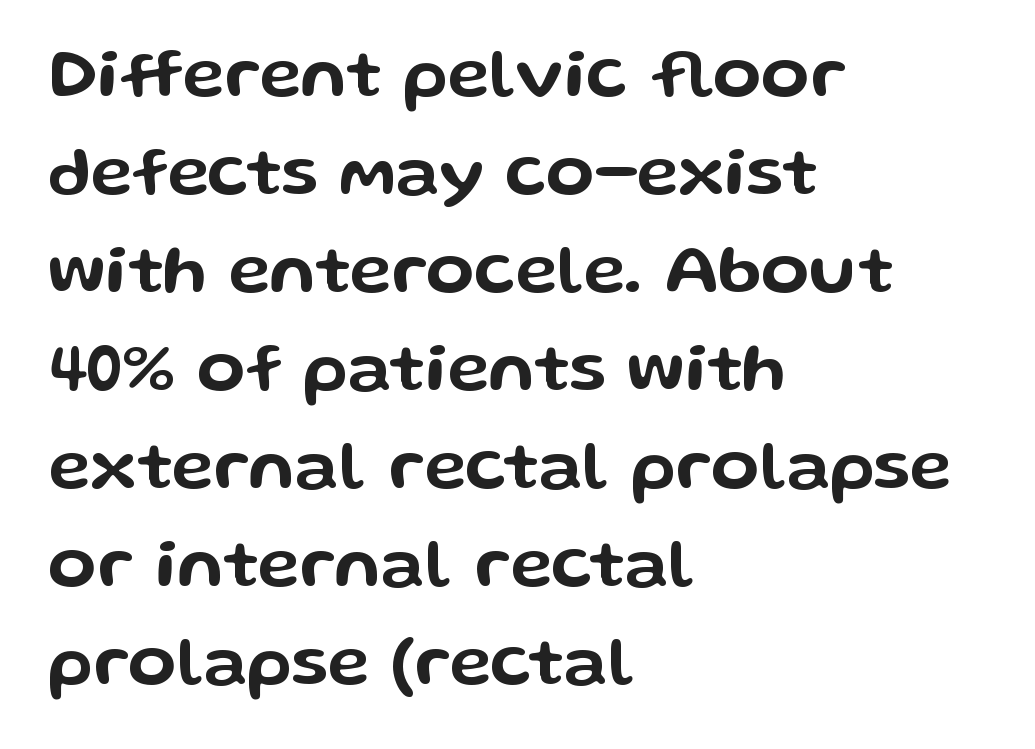
{"serif": "no", "italic": "no", "width": "wide", "stroke_contrast": "low", "x_height": "medium", "monospaced": "no", "underline": "no", "align": "left", "line_spacing": "normal", "line_spacing_ratio": 1.4, "letter_spacing": "normal", "letter_spacing_em": 0.0, "glyph_px": 70}
